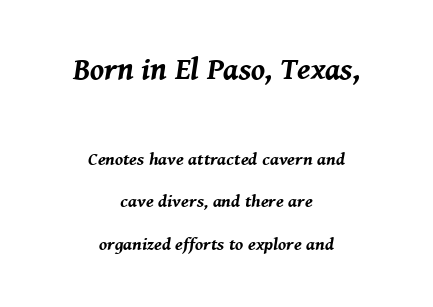
Q: Is the text bold? A: Yes.
Q: Is the text italic (slanted)? A: Yes, it leans right by about 8 degrees.
Q: Is the text underlined? A: No.
Q: How is the paragraph aligned? A: Centered.
Q: Is the spacing between letters normal or unusually wide? A: Normal.
Q: Is the spacing between lines tight, normal or loose? A: Loose.
Q: Which block of text is set in a larger size, the first (top) or the second (bottom)? A: The first (top) one.
Q: Width (condensed, normal, or wide)? A: Normal.
Q: Stroke contrast? A: Medium.
Q: x-height? A: Medium.
Q: Monospaced? A: No.
